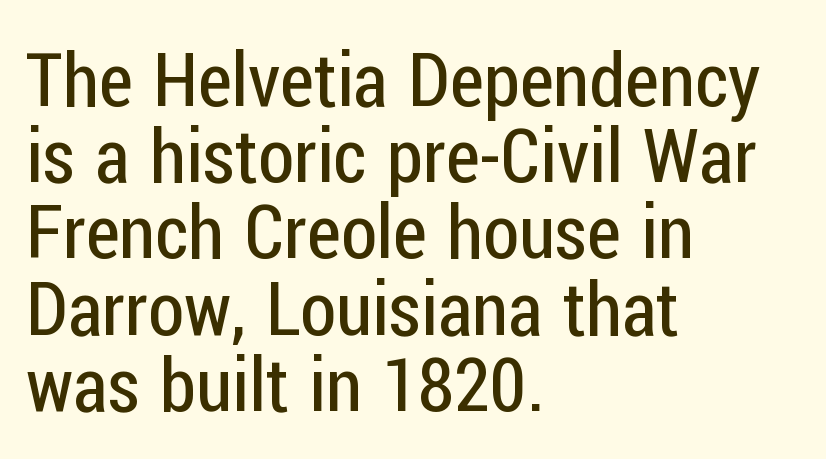
{"serif": "no", "italic": "no", "bold": "no", "weight": "regular", "width": "condensed", "stroke_contrast": "low", "x_height": "medium", "monospaced": "no", "underline": "no", "align": "left", "line_spacing": "tight", "line_spacing_ratio": 1.03, "letter_spacing": "normal", "letter_spacing_em": 0.0, "glyph_px": 74}
